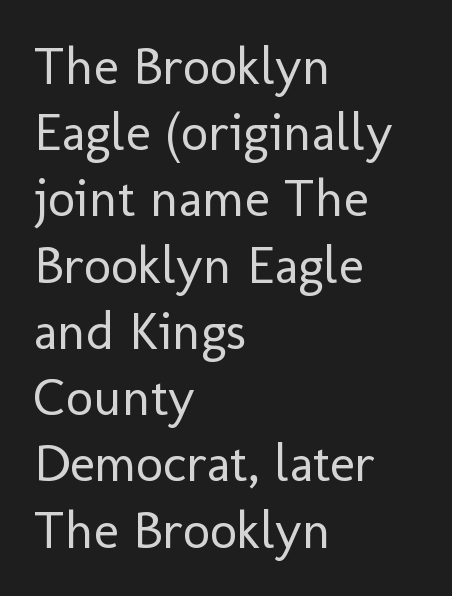
{"serif": "no", "italic": "no", "bold": "no", "weight": "regular", "width": "normal", "stroke_contrast": "low", "x_height": "medium", "monospaced": "no", "underline": "no", "align": "left", "line_spacing": "normal", "line_spacing_ratio": 1.25, "letter_spacing": "normal", "letter_spacing_em": 0.0, "glyph_px": 53}
